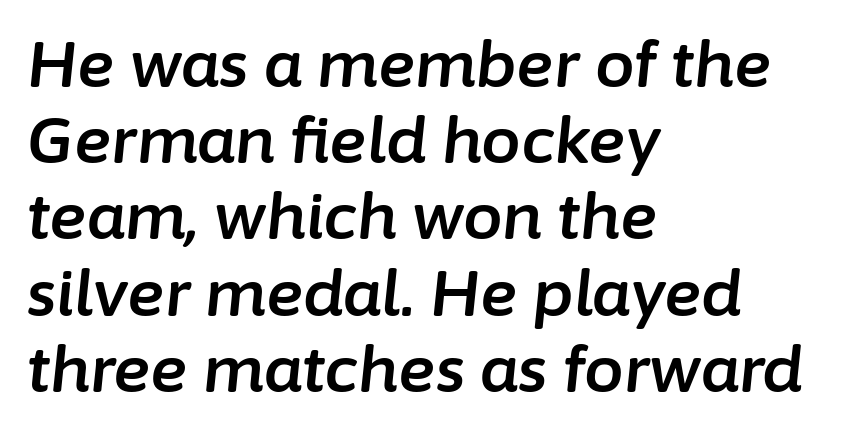
The lines in this sample share a left origin and differ only in where they stop. The area under the type is left untouched. You could not count columns in this text — the font is proportionally spaced. No extra tracking has been applied to these lines.
